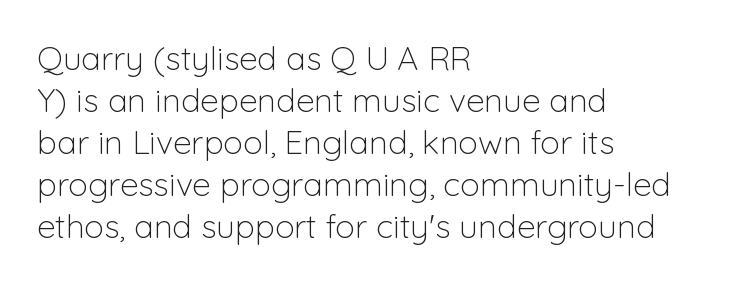
The image shows 33 px light sans-serif type, upright; set left-aligned, normal line spacing (1.27x), normal letter spacing, not underlined; low stroke contrast and a medium x-height.
